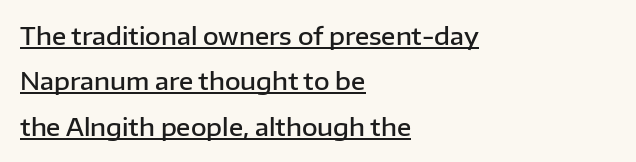
These lines are set flush left with a ragged right edge. The font's upright variant was chosen for this text. Has an underline been added? It has. The sample has been set in demibold, a notch under bold. There is no visible air inserted between adjacent glyphs.
